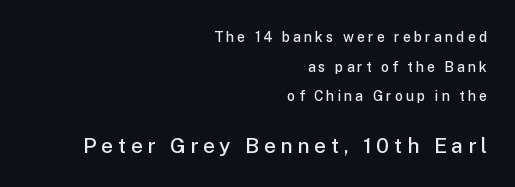
Q: Is the text bold? A: Semi-bold.
Q: Is the text italic (slanted)? A: No, it is upright.
Q: Is the text underlined? A: No.
Q: How is the paragraph aligned? A: Right-aligned.
Q: Is the spacing between letters normal or unusually wide? A: Unusually wide.
Q: Is the spacing between lines tight, normal or loose? A: Loose.
Q: Which block of text is set in a larger size, the first (top) or the second (bottom)? A: The second (bottom) one.
